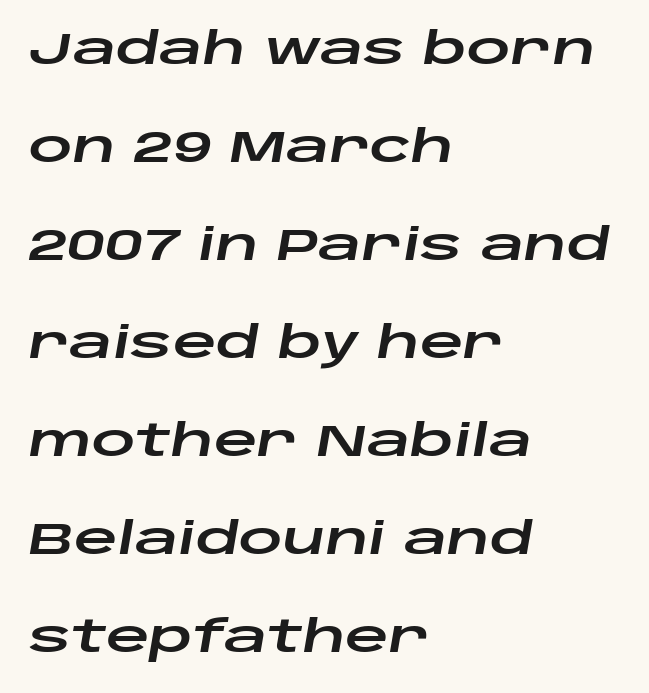
The image shows 43 px wide type, italic (leaning right); set left-aligned, loose line spacing (2.28x), normal letter spacing, not underlined; low stroke contrast and a large x-height.
